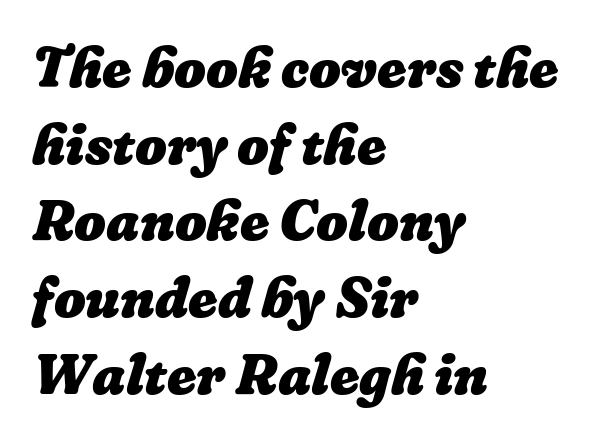
The image shows 56 px heavy type; set left-aligned, normal line spacing (1.37x), normal letter spacing, not underlined; low stroke contrast and a medium x-height.
